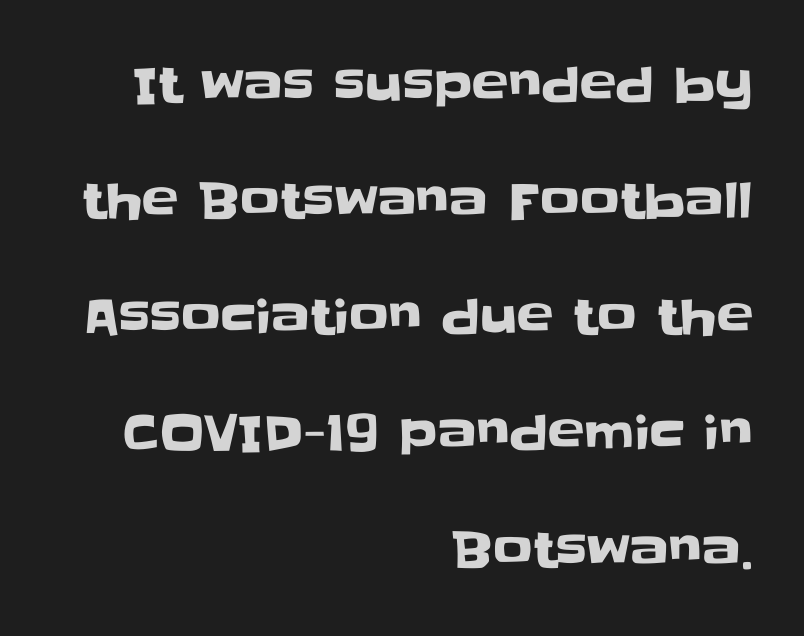
Q: Is the text italic (slanted)? A: No, it is upright.
Q: Is the typeface a serif or a sans-serif typeface? A: Sans-serif.
Q: Is the text underlined? A: No.
Q: How is the paragraph aligned? A: Right-aligned.
Q: Is the spacing between letters normal or unusually wide? A: Normal.
Q: Is the spacing between lines tight, normal or loose? A: Loose.
Q: Width (condensed, normal, or wide)? A: Normal.
Q: Stroke contrast? A: Low.
Q: x-height? A: Large.
Q: Monospaced? A: No.
